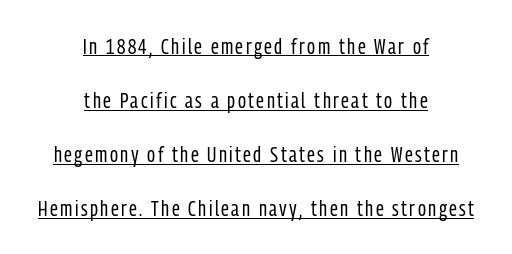
Q: Is the text bold? A: No.
Q: Is the text italic (slanted)? A: No, it is upright.
Q: Is the text underlined? A: Yes.
Q: How is the paragraph aligned? A: Centered.
Q: Is the spacing between lines tight, normal or loose? A: Loose.
